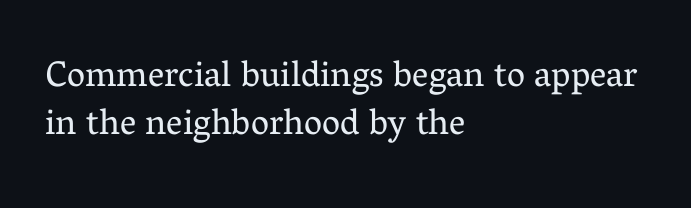
These lines are rendered in a variable-pitch font. Here the glyphs are tracked normally, forming tight word shapes. This is roman type, the default non-slanted kind. This sample uses a serif face.
